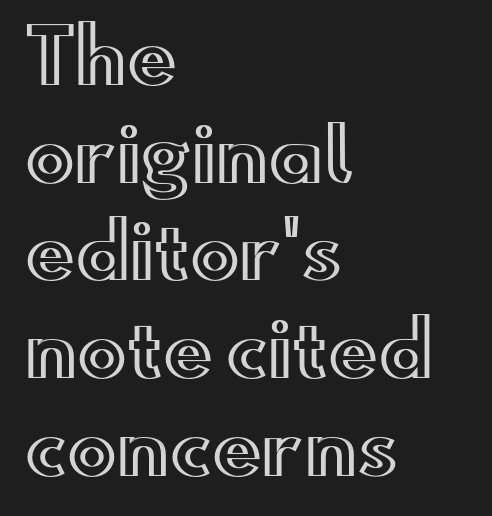
The rag falls on the right side of this text block. Successive baselines arrive at the customary interval. The foot of each line stays bare and open. Do the characters align in a grid? No, the font is proportional. The font's upright variant was chosen for this text.
